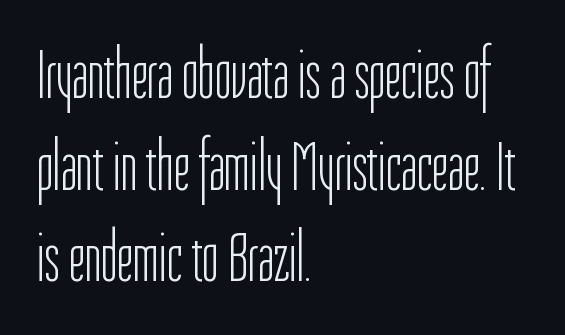
Q: Is the text bold? A: No.
Q: Is the text italic (slanted)? A: No, it is upright.
Q: Is the typeface a serif or a sans-serif typeface? A: Sans-serif.
Q: Is the text underlined? A: No.
Q: How is the paragraph aligned? A: Left-aligned.
Q: Is the spacing between letters normal or unusually wide? A: Normal.
Q: Is the spacing between lines tight, normal or loose? A: Normal.
Q: Width (condensed, normal, or wide)? A: Condensed.
Q: Stroke contrast? A: Low.
Q: x-height? A: Medium.
Q: Monospaced? A: No.
